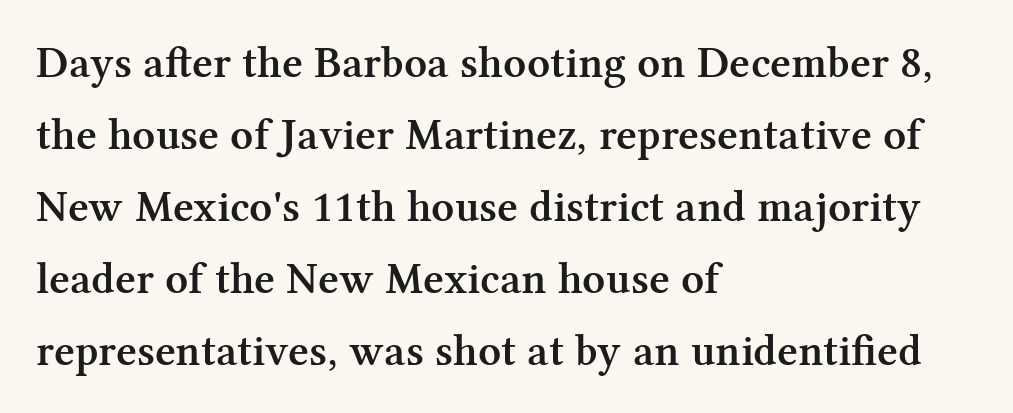
The image shows 45 px semibold serif type, upright; set left-aligned, normal line spacing (1.6x), normal letter spacing, not underlined; medium stroke contrast and a medium x-height.
